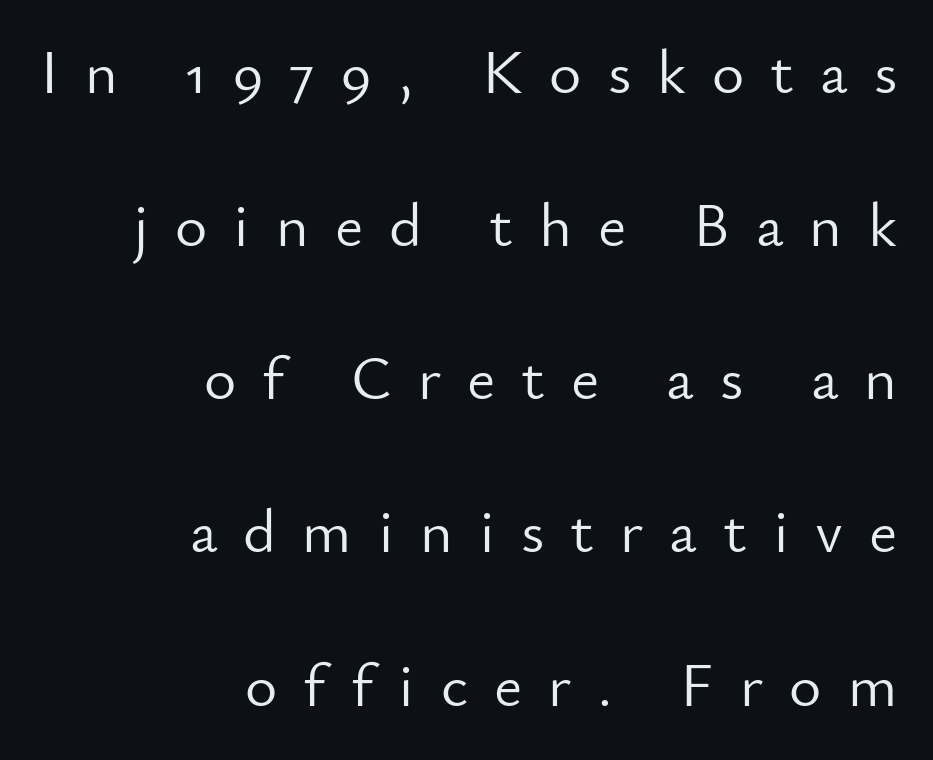
One glance says open: line gaps are wider than usual. The face used here is rendered with a markedly widened letterfit. In CSS terms this would be text-align: right. The face used here is a sans, in the tradition of grotesques and geometrics.
